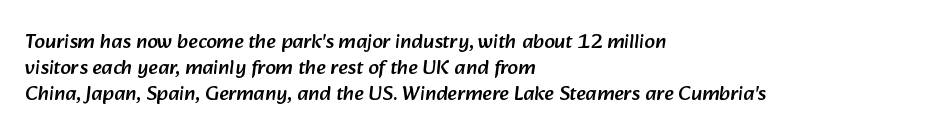
Visually the block forms a straight wall on the left and a jagged coastline on the right. Whoever set this chose a conventional vertical rhythm. The words here are not underlined. Short note: letters normally spaced.
